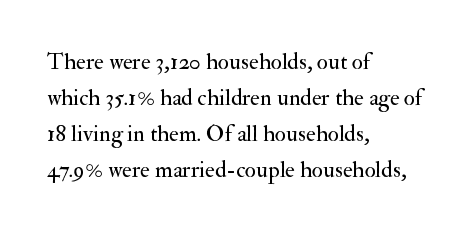
The image shows 23 px text type, upright; set left-aligned, normal line spacing (1.56x), normal letter spacing, not underlined.
